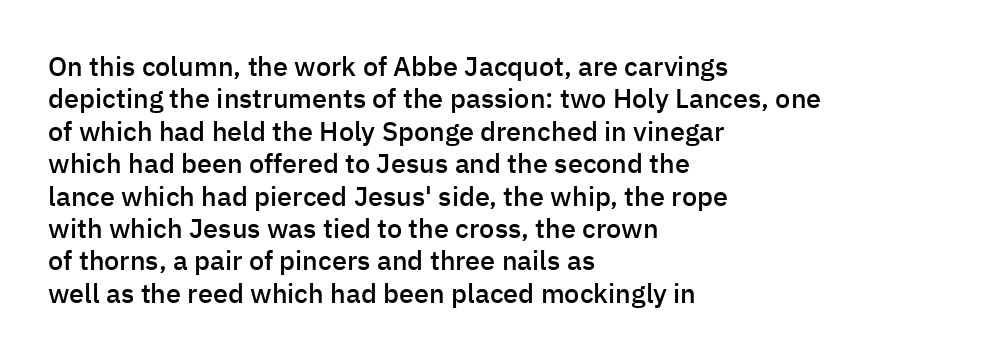
Beneath every word, the page is bare. A somewhat darkened texture: the type is semibold rather than bold. The axis of the letterforms is exactly vertical. Words appear dense and cohesive because spacing is normal.
